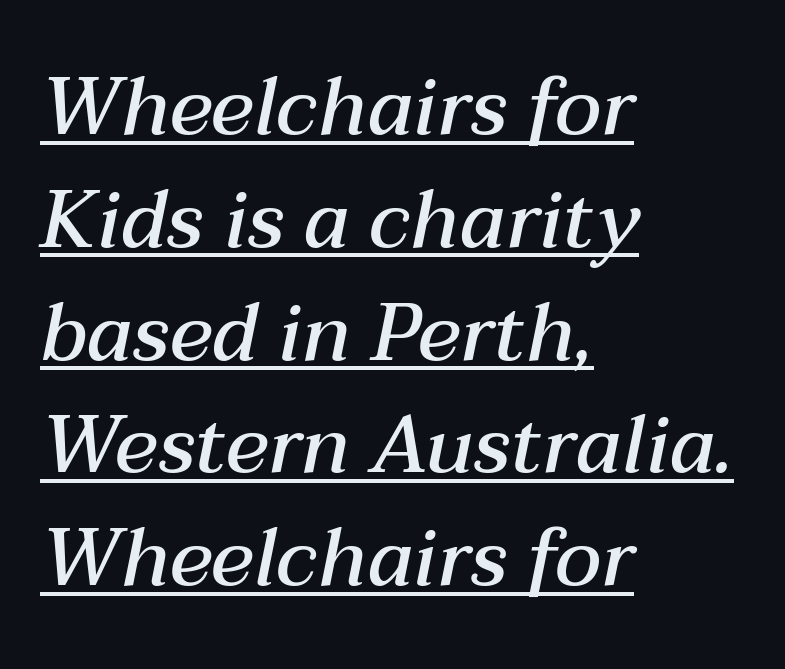
Spacing verdict: proportional, widths tailored to each character. A rule runs beneath these lines of type. The face used here is a semibold: visibly heavier than regular, lighter than bold. Every character sits at an angle, as italics do. If you drew a ruler down the left edge, every line would touch it. Between one letter and the next there's only the usual sliver of space.
